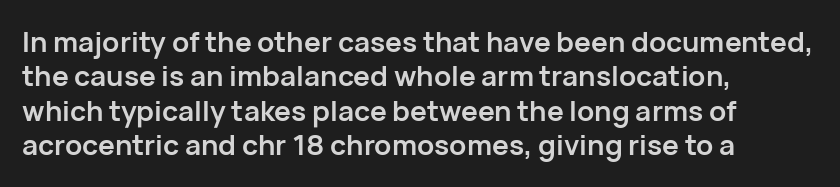
The image shows 28 px semibold sans-serif type, upright; set left-aligned, line spacing 1.23x, normal letter spacing, not underlined; low stroke contrast and a medium x-height.
